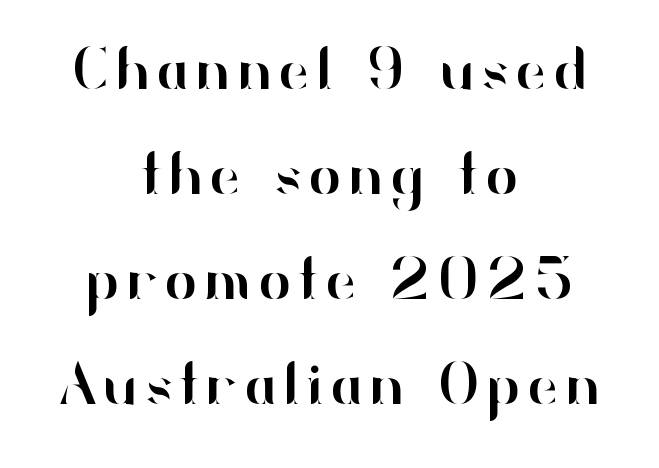
The image shows 61 px sans-serif type, upright; set centered, line spacing 1.72x, not underlined; high stroke contrast and a small x-height.
